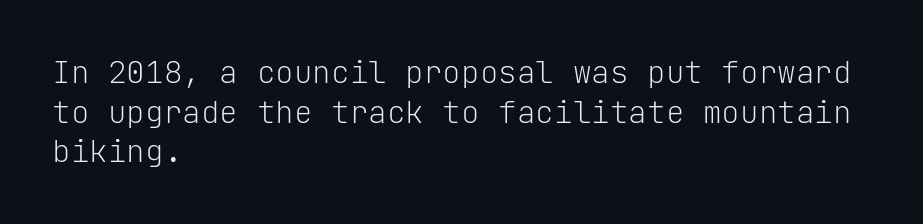
{"serif": "no", "italic": "no", "bold": "no", "weight": "light", "width": "normal", "stroke_contrast": "low", "x_height": "medium", "monospaced": "yes", "underline": "no", "align": "left", "line_spacing": "normal", "line_spacing_ratio": 1.28, "letter_spacing": "normal", "letter_spacing_em": 0.0, "glyph_px": 31}
